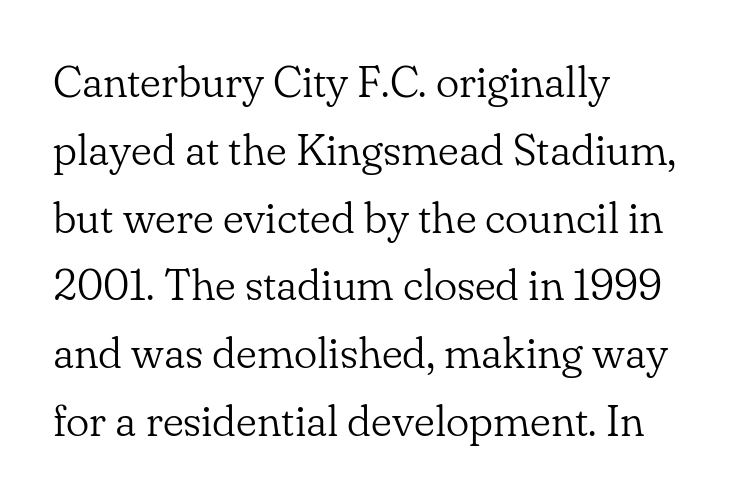
The image shows 44 px light serif type, upright; set left-aligned, normal line spacing (1.54x), normal letter spacing, not underlined; low stroke contrast and a small x-height.
